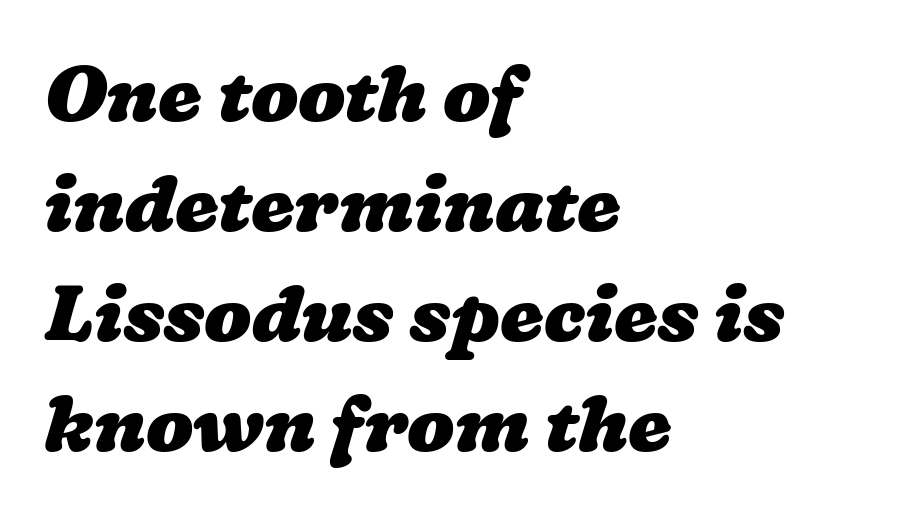
Q: Is the text bold? A: Yes.
Q: Is the text underlined? A: No.
Q: How is the paragraph aligned? A: Left-aligned.
Q: Is the spacing between letters normal or unusually wide? A: Normal.
Q: Is the spacing between lines tight, normal or loose? A: Normal.
Q: Width (condensed, normal, or wide)? A: Wide.
Q: Stroke contrast? A: Low.
Q: x-height? A: Medium.
Q: Monospaced? A: No.
